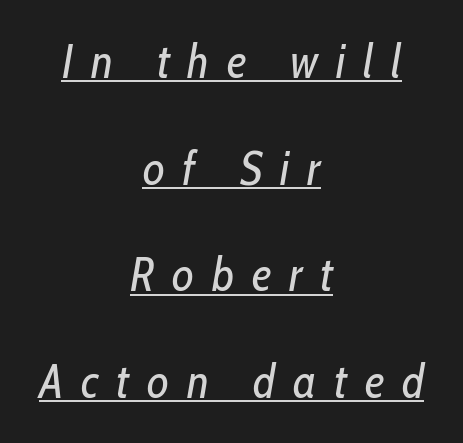
{"italic": "yes", "lean": "right", "slant_degrees": 10, "bold": "no", "weight": "regular", "width": "condensed", "stroke_contrast": "low", "x_height": "medium", "monospaced": "no", "underline": "yes", "align": "center", "line_spacing": "loose", "line_spacing_ratio": 2.27, "letter_spacing": "wide", "letter_spacing_em": 0.38, "glyph_px": 47}
